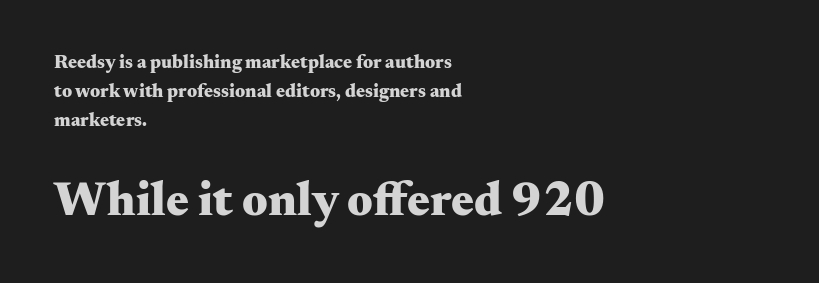
Larger block? The one below; the one above is distinctly smaller. The characters display serif detailing at their extremities. Has an underline been added? It has not. The letterforms sit shoulder to shoulder at normal distance. Set as a true bold cut, around the 700 mark.
